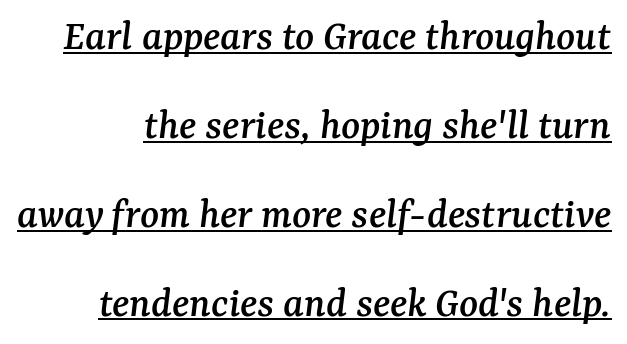
The image shows 44 px serif type, italic (leaning right); set loose line spacing (2.02x), normal letter spacing, underlined; medium stroke contrast and a medium x-height.
